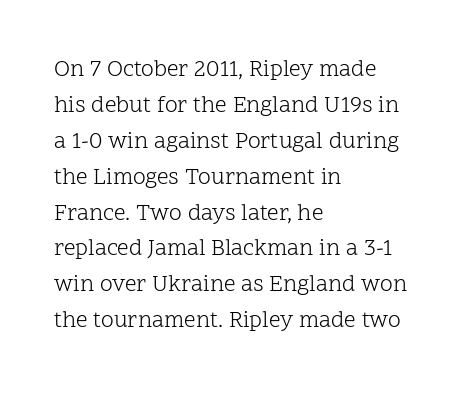
The foot of each line stays bare and open. It's the straight-up-and-down kind of type. The gaps between neighbouring characters are ordinary and unremarkable. A normal amount of white space separates one row of letters from the next. Typeset ragged right — the left edge is the straight one. Is the stroke heavy? The answer is a plain regular-or-lighter.
